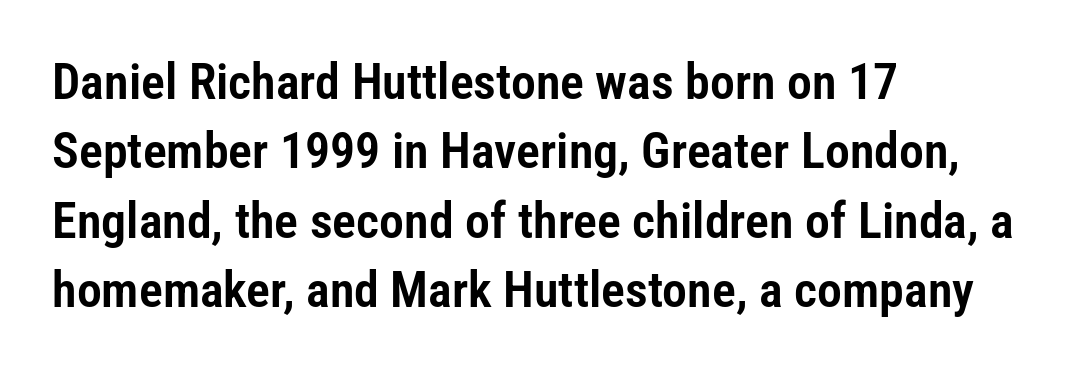
Q: Is the text italic (slanted)? A: No, it is upright.
Q: Is the typeface a serif or a sans-serif typeface? A: Sans-serif.
Q: Is the text underlined? A: No.
Q: How is the paragraph aligned? A: Left-aligned.
Q: Is the spacing between letters normal or unusually wide? A: Normal.
Q: Is the spacing between lines tight, normal or loose? A: Normal.
Q: Width (condensed, normal, or wide)? A: Condensed.
Q: Stroke contrast? A: Low.
Q: x-height? A: Medium.
Q: Monospaced? A: No.
